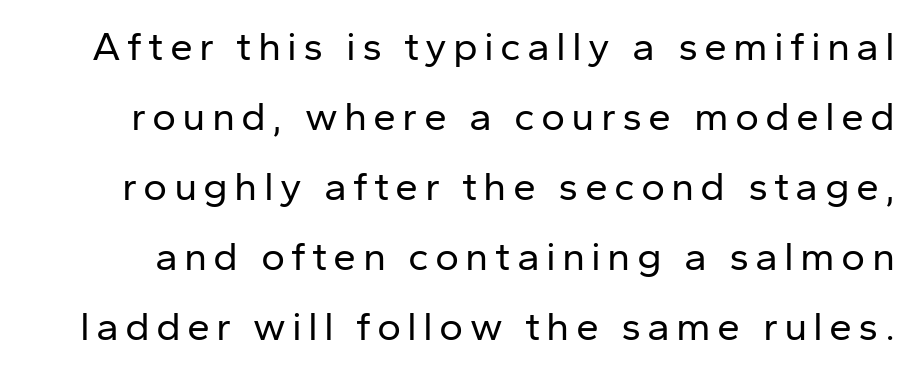
Q: Is the text bold? A: No.
Q: Is the text italic (slanted)? A: No, it is upright.
Q: Is the typeface a serif or a sans-serif typeface? A: Sans-serif.
Q: Is the text underlined? A: No.
Q: Width (condensed, normal, or wide)? A: Normal.
Q: Stroke contrast? A: Low.
Q: x-height? A: Medium.
Q: Monospaced? A: No.
